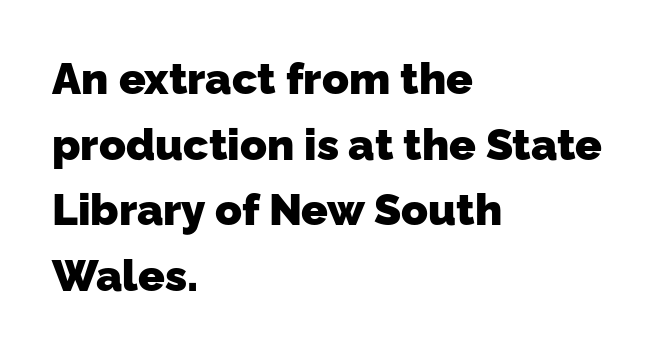
Summary of vertical rhythm: regular, with standard interline spacing. Check the space under the baseline: it is left empty. Plenty of ink on the page — the face is bold. Look at the tracking — it's just the regular setting, nothing added.
